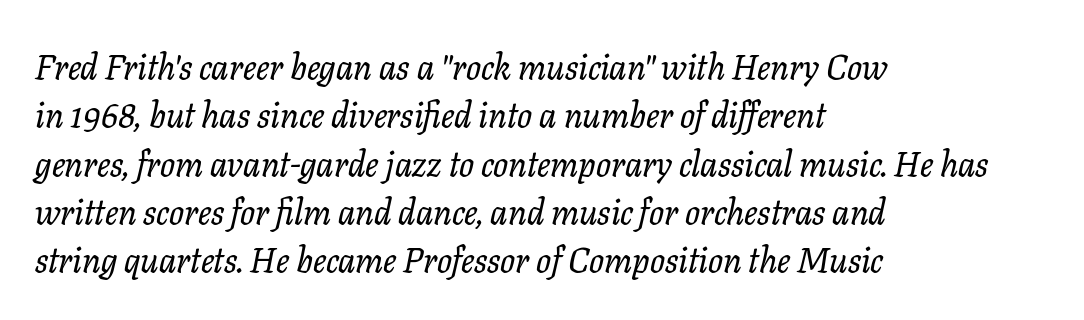
Q: Is the text italic (slanted)? A: Yes, it leans right by about 11 degrees.
Q: Is the typeface a serif or a sans-serif typeface? A: Serif.
Q: Is the text underlined? A: No.
Q: How is the paragraph aligned? A: Left-aligned.
Q: Is the spacing between letters normal or unusually wide? A: Normal.
Q: Is the spacing between lines tight, normal or loose? A: Normal.
Q: Width (condensed, normal, or wide)? A: Normal.
Q: Stroke contrast? A: Low.
Q: x-height? A: Medium.
Q: Monospaced? A: No.
